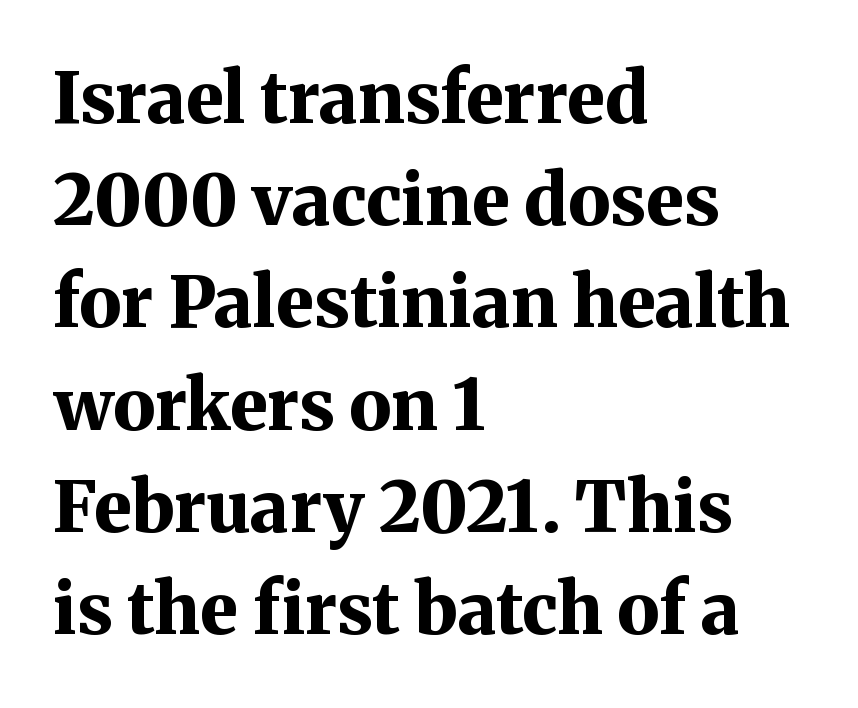
The image shows 71 px bold serif type, upright; set left-aligned, normal line spacing (1.44x), normal letter spacing, not underlined; medium stroke contrast and a medium x-height.
